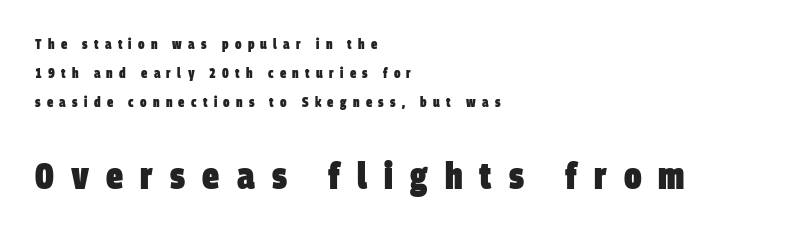
The image shows 38 px heavy, condensed sans-serif type; set left-aligned, loose line spacing (2.06x), unusually wide letter spacing (+0.45 em), not underlined; the second (bottom) block is 2.71x larger; low stroke contrast and a large x-height.
